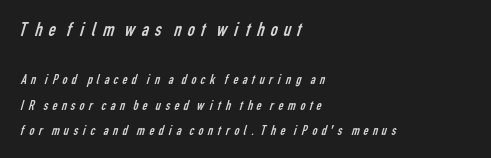
{"bold": "no", "underline": "no", "align": "left", "line_spacing_ratio": 1.81, "letter_spacing": "wide", "letter_spacing_em": 0.2, "larger_block": "first", "size_ratio": 1.43, "glyph_px": 20}
